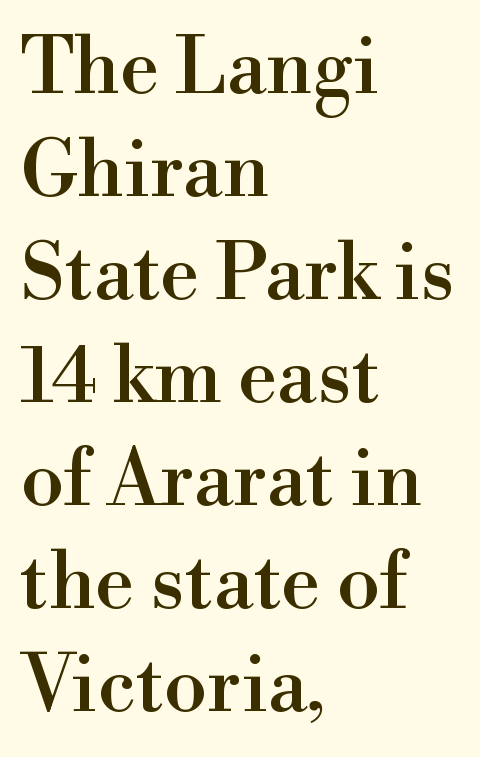
{"serif": "yes", "italic": "no", "width": "normal", "stroke_contrast": "high", "x_height": "small", "monospaced": "no", "underline": "no", "align": "left", "line_spacing": "normal", "line_spacing_ratio": 1.32, "letter_spacing": "normal", "letter_spacing_em": 0.0, "glyph_px": 78}
